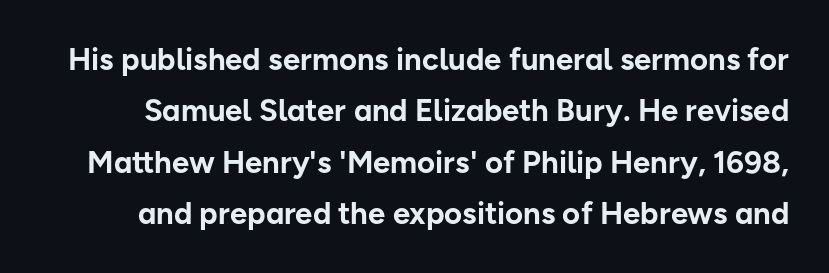
The image shows 31 px bold sans-serif type, upright; set normal line spacing (1.66x), normal letter spacing, not underlined; low stroke contrast and a medium x-height.
